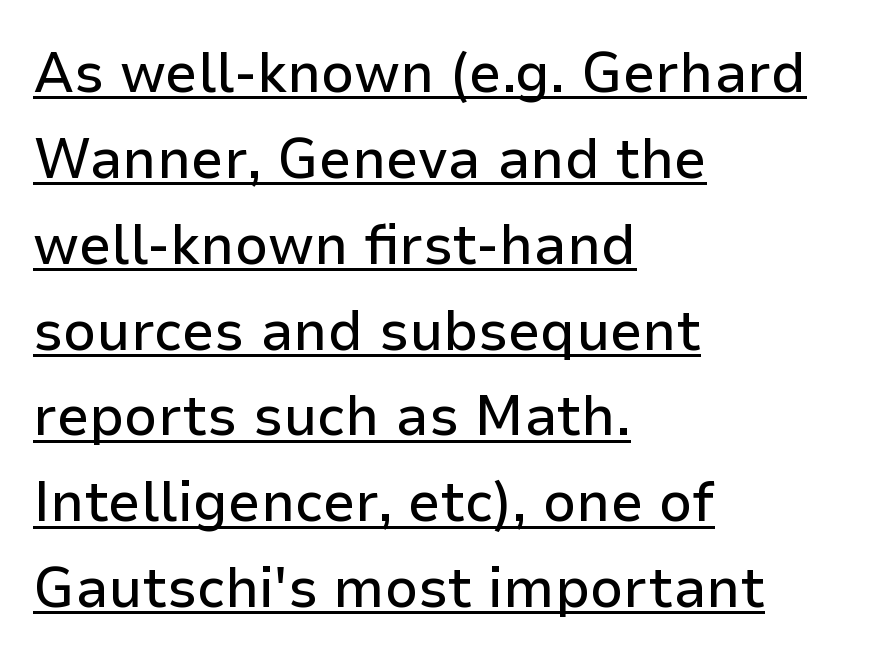
The image shows 58 px sans-serif type, upright; set left-aligned, normal line spacing (1.48x), normal letter spacing, underlined; low stroke contrast and a medium x-height.
